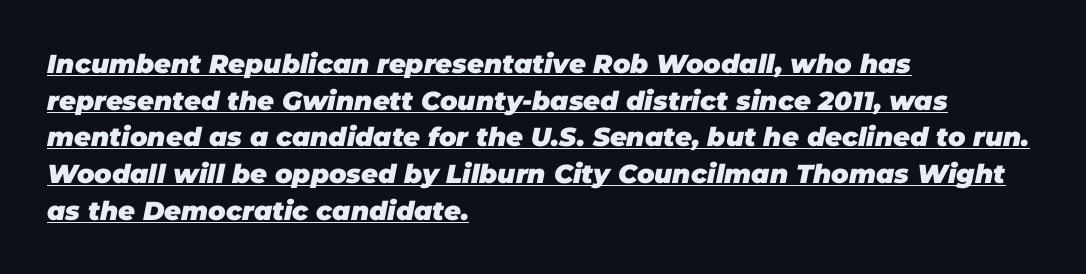
Vertical spacing — default. In CSS terms this would be text-align: left. Words appear dense and cohesive because spacing is normal. The specimen includes a rule beneath the text block's lines.
